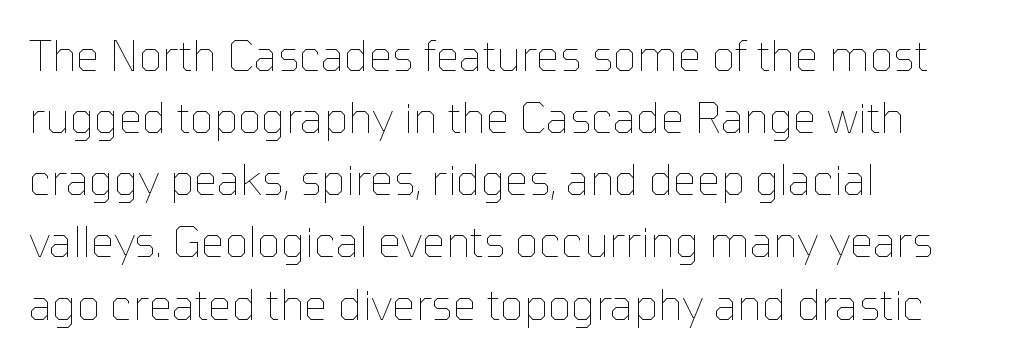
The image shows 42 px thin type, upright; set left-aligned, normal line spacing (1.48x), normal letter spacing, not underlined; low stroke contrast and a medium x-height.
